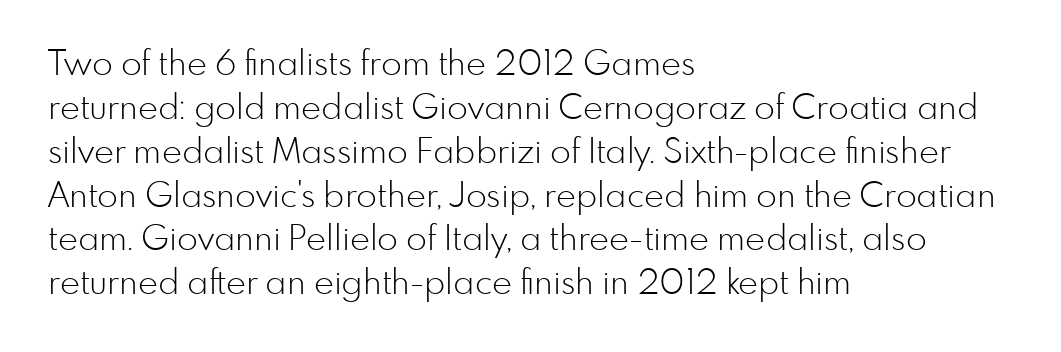
The passage shown is not bold in any degree. Every character sits straight up, as roman type does. Baseline-to-baseline distance is the conventional proportion of letter height. The rendering uses natural spacing where letterforms have individual widths. Plain, unruled lines of type.
